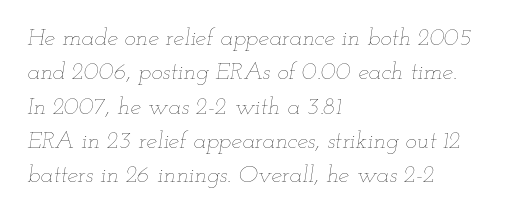
A light-to-regular cut is what we see here. Look at the tracking — it's just the regular setting, nothing added. Is there much room between lines? A standard amount, neither cramped nor airy. These lines were composed using italics.
